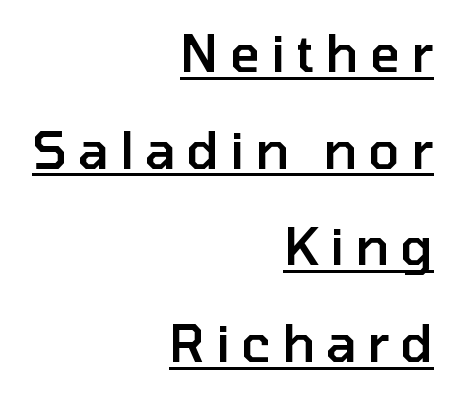
{"serif": "no", "italic": "no", "bold": "semi", "weight": "semibold", "width": "normal", "stroke_contrast": "low", "x_height": "medium", "monospaced": "no", "underline": "yes", "align": "right", "line_spacing_ratio": 1.86, "letter_spacing": "wide", "letter_spacing_em": 0.21, "glyph_px": 52}
